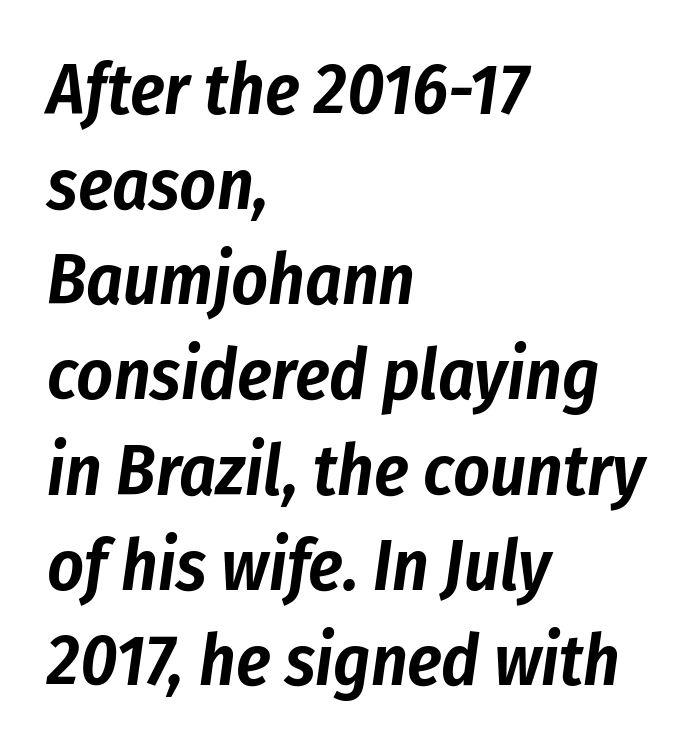
{"italic": "yes", "lean": "right", "slant_degrees": 8, "width": "condensed", "stroke_contrast": "low", "x_height": "medium", "monospaced": "no", "underline": "no", "align": "left", "line_spacing": "normal", "line_spacing_ratio": 1.34, "letter_spacing": "normal", "letter_spacing_em": 0.0, "glyph_px": 71}
